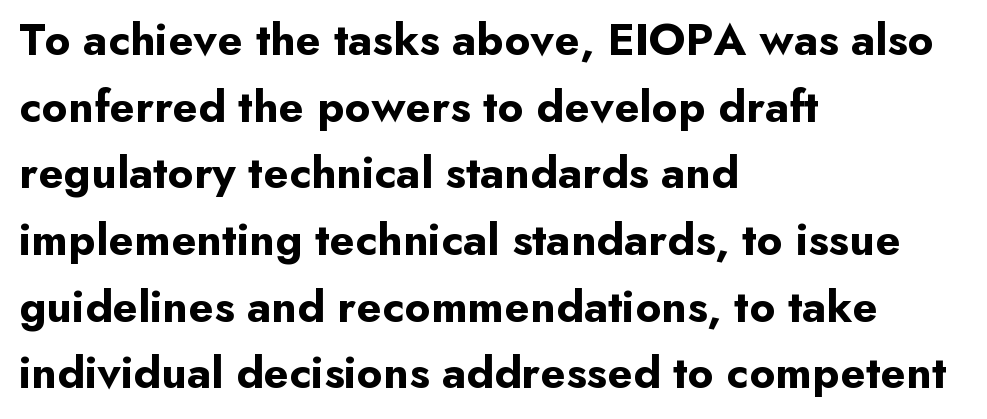
The image shows 46 px bold sans-serif type, upright; set left-aligned, normal line spacing (1.45x), normal letter spacing, not underlined; low stroke contrast and a small x-height.
